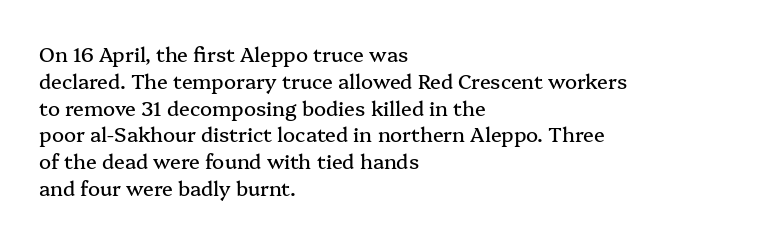
Q: Is the text italic (slanted)? A: No, it is upright.
Q: Is the text underlined? A: No.
Q: How is the paragraph aligned? A: Left-aligned.
Q: Is the spacing between letters normal or unusually wide? A: Normal.
Q: Is the spacing between lines tight, normal or loose? A: Normal.
